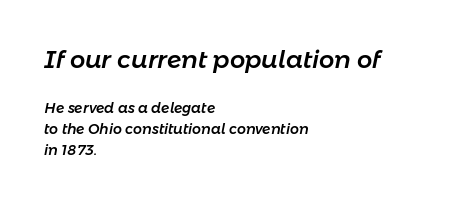
Q: Is the text italic (slanted)? A: Yes, it leans right by about 11 degrees.
Q: Is the text underlined? A: No.
Q: How is the paragraph aligned? A: Left-aligned.
Q: Is the spacing between letters normal or unusually wide? A: Normal.
Q: Is the spacing between lines tight, normal or loose? A: Normal.
Q: Which block of text is set in a larger size, the first (top) or the second (bottom)? A: The first (top) one.
